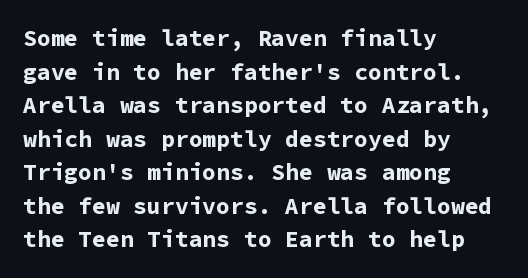
{"italic": "no", "bold": "yes", "underline": "no", "align": "left", "line_spacing": "normal", "line_spacing_ratio": 1.46, "letter_spacing": "normal", "letter_spacing_em": 0.0, "glyph_px": 23}
